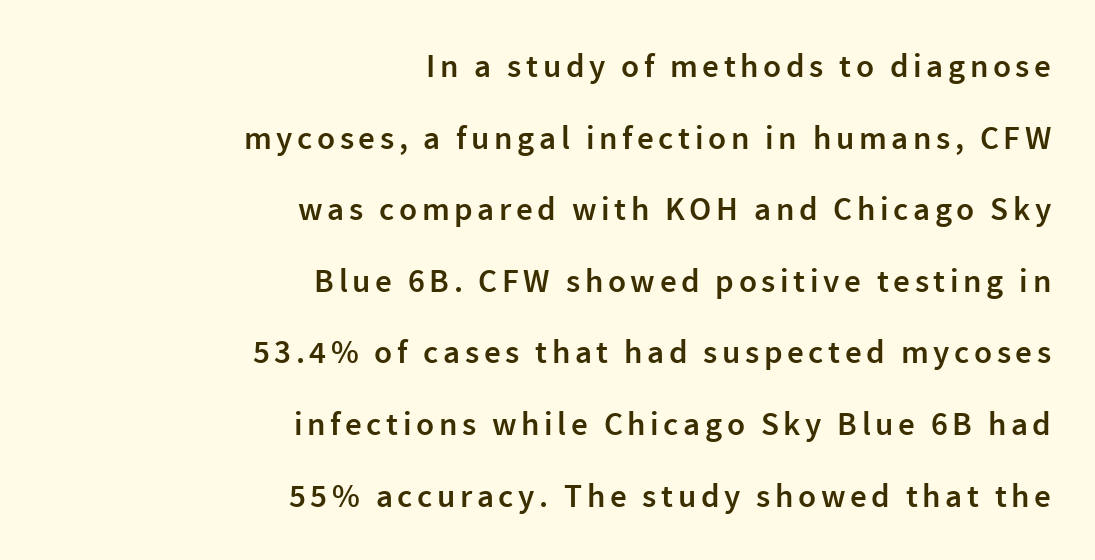
Italic? Not at all — the glyphs are vertical. Varying glyph widths throughout — classic text-font behaviour. This rendering features lettering with no underline. Classification — sans serif. This sample trades compactness for vertical openness between lines.
